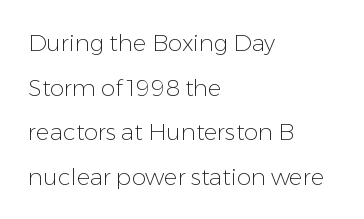
The letters stand straight up with perfectly vertical stems. Unmarked baselines from the first word to the last. A classic flush-left, rag-right setting is used for this passage. In terms of leading, this rendering errs on the spacious side. The cut favours lightness, reaching ordinary text weight at its darkest. You could call the tracking neutral — neither tight nor loose.
